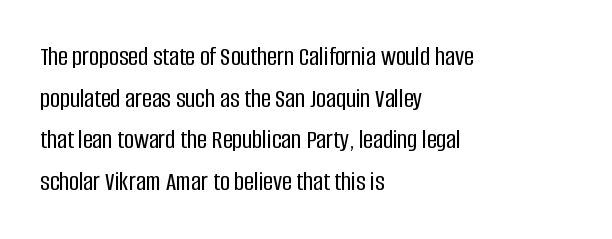
Q: Is the text italic (slanted)? A: No, it is upright.
Q: Is the text underlined? A: No.
Q: How is the paragraph aligned? A: Left-aligned.
Q: Is the spacing between letters normal or unusually wide? A: Normal.
Q: Is the spacing between lines tight, normal or loose? A: Normal.
